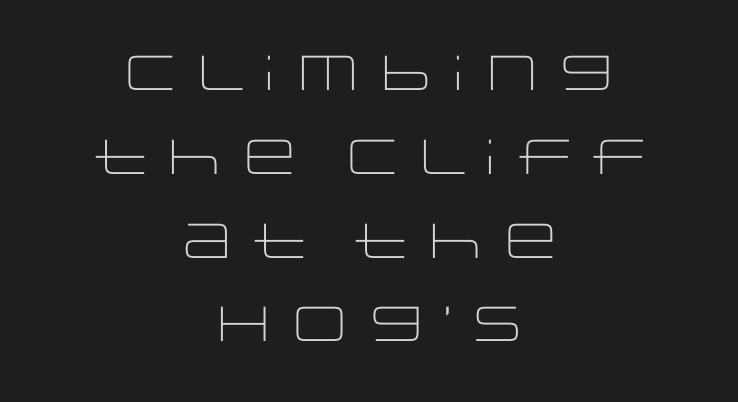
Q: Is the text bold? A: No.
Q: Is the text italic (slanted)? A: No, it is upright.
Q: Is the typeface a serif or a sans-serif typeface? A: Sans-serif.
Q: Is the text underlined? A: No.
Q: How is the paragraph aligned? A: Centered.
Q: Is the spacing between letters normal or unusually wide? A: Normal.
Q: Width (condensed, normal, or wide)? A: Wide.
Q: Stroke contrast? A: Low.
Q: x-height? A: Large.
Q: Monospaced? A: No.
